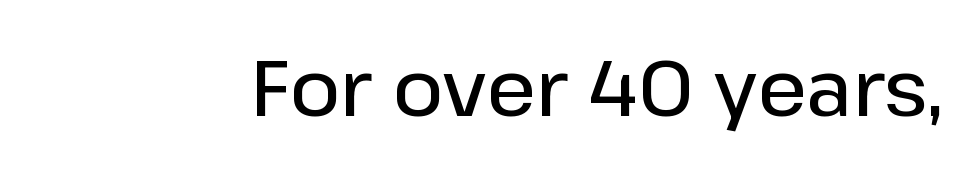
The image shows 78 px semibold sans-serif type, upright; set normal letter spacing, not underlined; low stroke contrast and a medium x-height.
